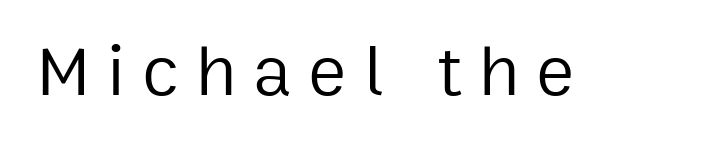
Stroke thickness stays within the range of a standard reading face or lighter. Ascenders rise straight up at ninety degrees. The type family on display is of the sans-serif kind. Is this a fixed-width face? No — the glyphs have proportional, varying widths.
